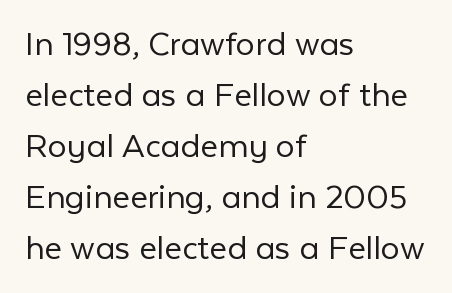
Q: Is the text bold? A: No.
Q: Is the text italic (slanted)? A: No, it is upright.
Q: Is the typeface a serif or a sans-serif typeface? A: Sans-serif.
Q: Is the text underlined? A: No.
Q: How is the paragraph aligned? A: Left-aligned.
Q: Is the spacing between letters normal or unusually wide? A: Normal.
Q: Is the spacing between lines tight, normal or loose? A: Normal.
Q: Width (condensed, normal, or wide)? A: Normal.
Q: Stroke contrast? A: Low.
Q: x-height? A: Medium.
Q: Monospaced? A: No.
